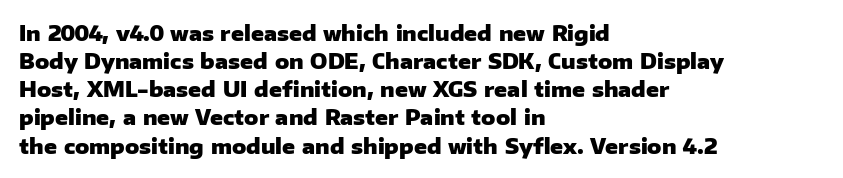
Q: Is the text bold? A: Yes.
Q: Is the text italic (slanted)? A: No, it is upright.
Q: Is the text underlined? A: No.
Q: How is the paragraph aligned? A: Left-aligned.
Q: Is the spacing between letters normal or unusually wide? A: Normal.
Q: Is the spacing between lines tight, normal or loose? A: Normal.
